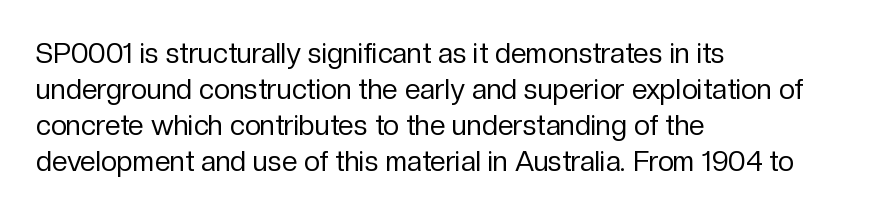
{"serif": "no", "italic": "no", "bold": "no", "weight": "regular", "width": "normal", "stroke_contrast": "low", "x_height": "medium", "monospaced": "no", "underline": "no", "align": "left", "line_spacing": "normal", "line_spacing_ratio": 1.29, "letter_spacing": "normal", "letter_spacing_em": 0.0, "glyph_px": 28}
